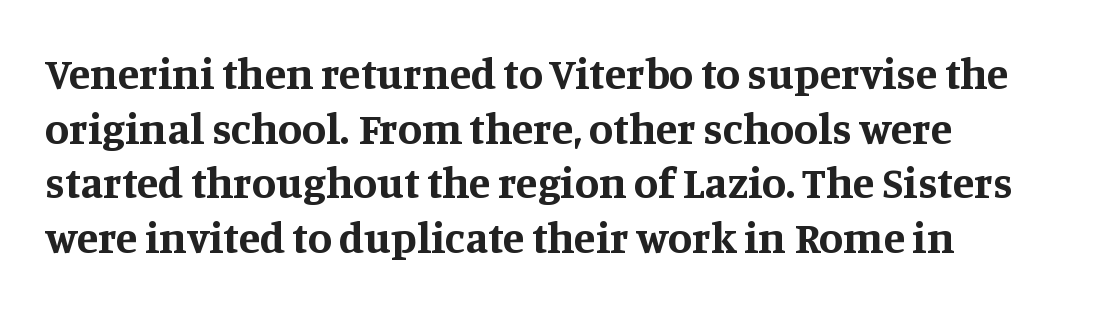
The image shows 44 px bold serif type, upright; set left-aligned, line spacing 1.24x, normal letter spacing, not underlined; medium stroke contrast and a large x-height.
